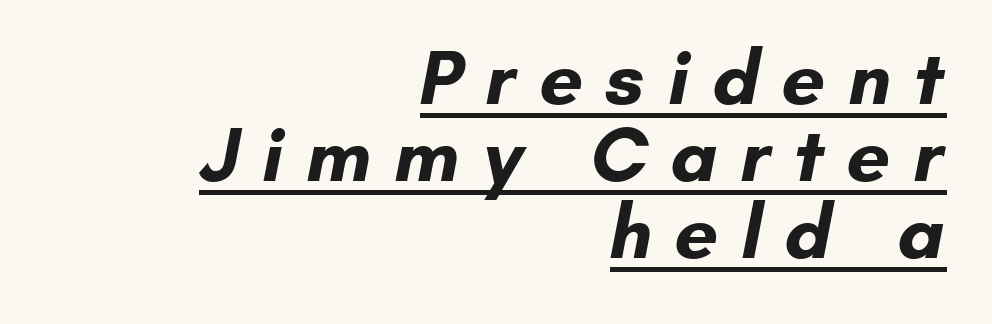
Q: Is the text bold? A: Yes.
Q: Is the typeface a serif or a sans-serif typeface? A: Sans-serif.
Q: Is the text underlined? A: Yes.
Q: How is the paragraph aligned? A: Right-aligned.
Q: Is the spacing between letters normal or unusually wide? A: Unusually wide.
Q: Is the spacing between lines tight, normal or loose? A: Tight.
Q: Width (condensed, normal, or wide)? A: Normal.
Q: Stroke contrast? A: Low.
Q: x-height? A: Small.
Q: Monospaced? A: No.
